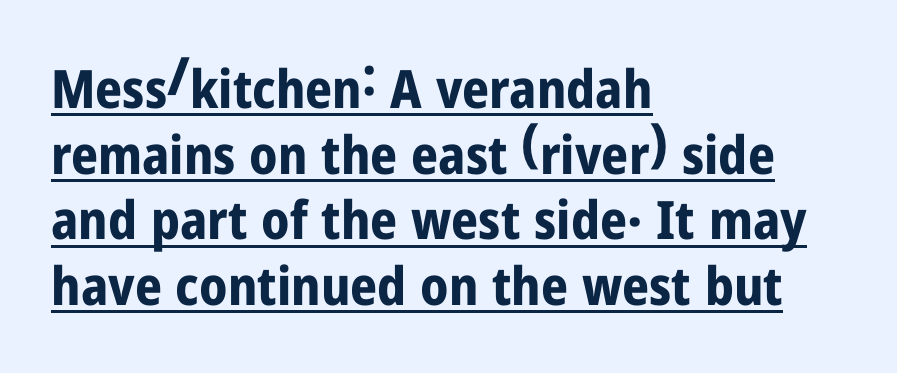
{"serif": "no", "italic": "no", "bold": "yes", "weight": "bold", "width": "condensed", "stroke_contrast": "low", "x_height": "medium", "monospaced": "no", "underline": "yes", "align": "left", "line_spacing_ratio": 1.24, "letter_spacing": "normal", "letter_spacing_em": 0.0, "glyph_px": 53}
